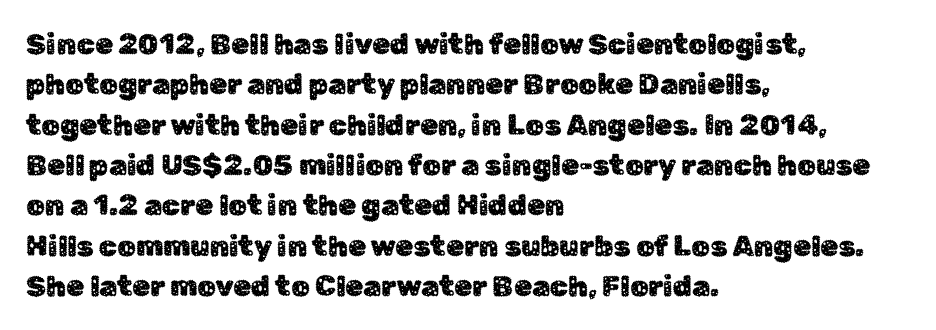
The image shows 29 px sans-serif type, upright; set left-aligned, normal line spacing (1.39x), normal letter spacing, not underlined; low stroke contrast and a medium x-height.
